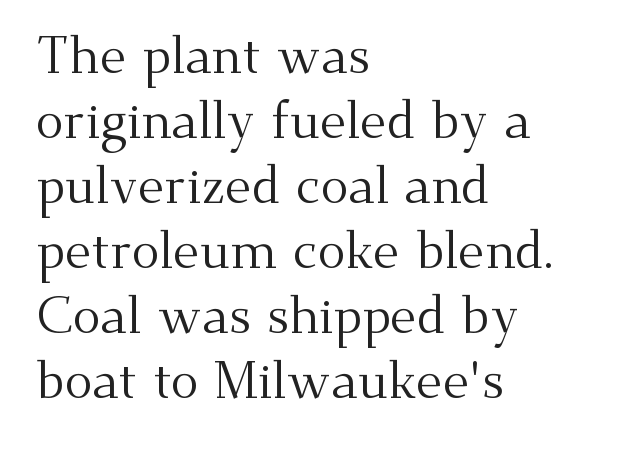
Q: Is the text bold? A: No.
Q: Is the text italic (slanted)? A: No, it is upright.
Q: Is the typeface a serif or a sans-serif typeface? A: Serif.
Q: Is the text underlined? A: No.
Q: How is the paragraph aligned? A: Left-aligned.
Q: Is the spacing between letters normal or unusually wide? A: Normal.
Q: Is the spacing between lines tight, normal or loose? A: Normal.
Q: Width (condensed, normal, or wide)? A: Normal.
Q: Stroke contrast? A: Medium.
Q: x-height? A: Small.
Q: Monospaced? A: No.
